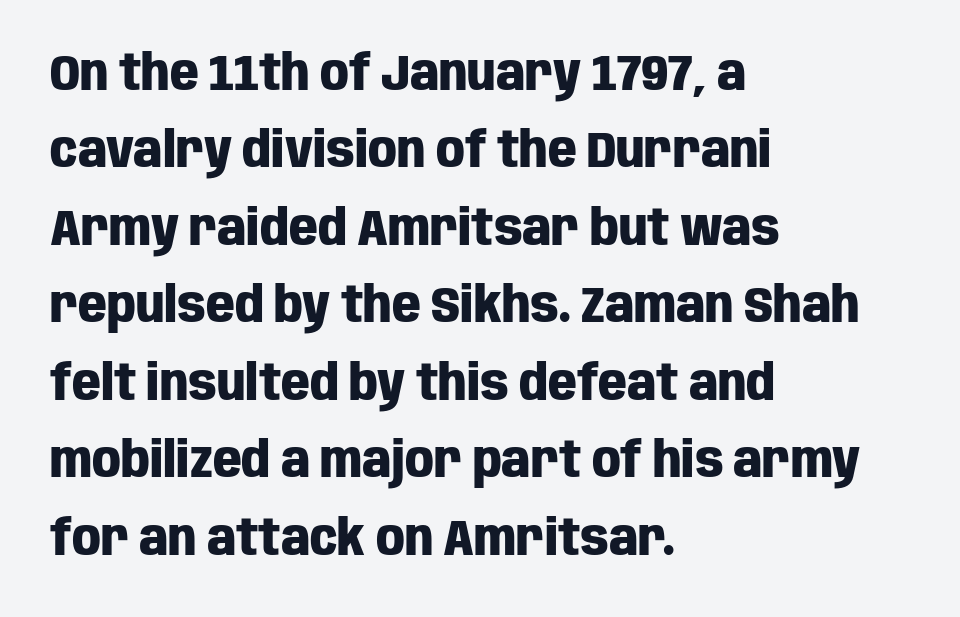
Default kerning and tracking; the words read as compact shapes. Words float on clear page, feet unadorned. This is roman type, the default non-slanted kind. Here the designer chose a conventional face with non-uniform glyph widths. Letterform terminals end flat and unadorned throughout the passage.
